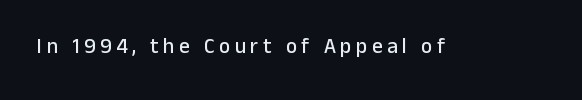
{"italic": "no", "underline": "no", "letter_spacing": "wide", "letter_spacing_em": 0.21, "glyph_px": 21}
